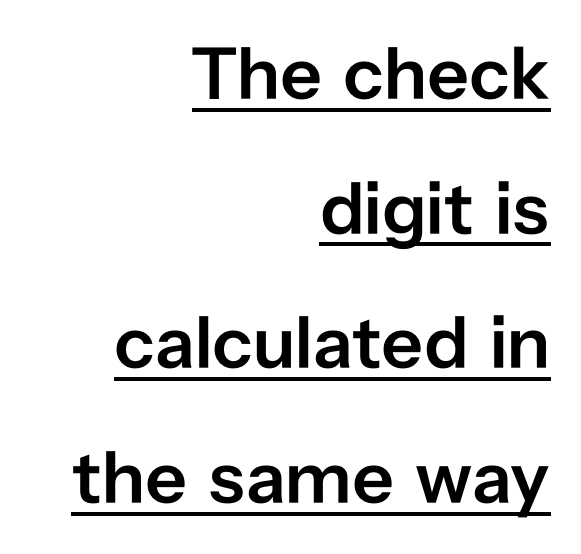
{"serif": "no", "italic": "no", "bold": "semi", "weight": "semibold", "width": "normal", "stroke_contrast": "low", "x_height": "medium", "monospaced": "no", "underline": "yes", "align": "right", "line_spacing_ratio": 1.82, "letter_spacing": "normal", "letter_spacing_em": 0.0, "glyph_px": 74}
